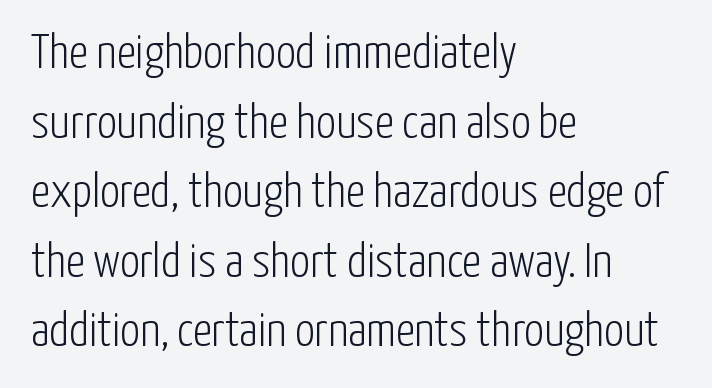
The image shows 49 px light, condensed sans-serif type, upright; set left-aligned, normal line spacing (1.42x), normal letter spacing, not underlined; low stroke contrast and a medium x-height.
